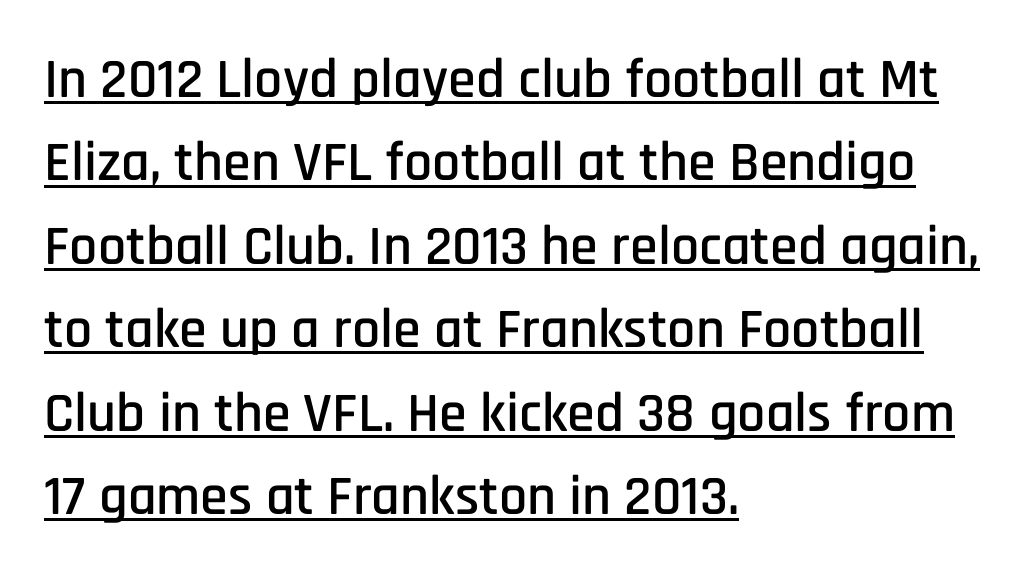
The image shows 56 px condensed sans-serif type, upright; set left-aligned, normal line spacing (1.49x), normal letter spacing, underlined; low stroke contrast and a large x-height.
